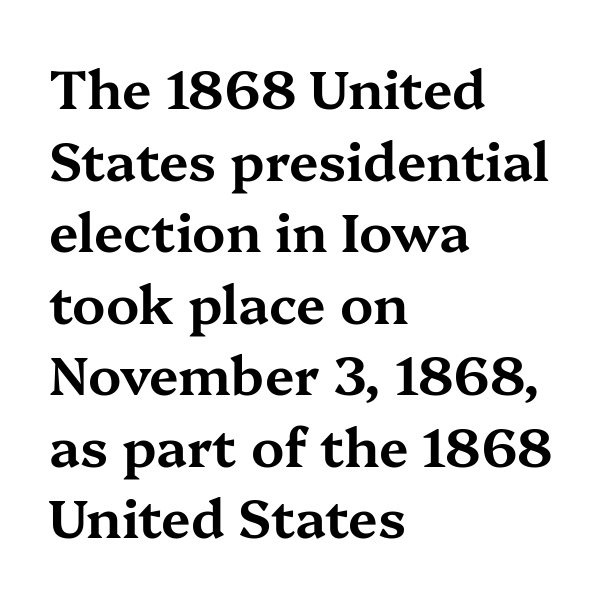
{"serif": "yes", "italic": "no", "width": "wide", "stroke_contrast": "medium", "x_height": "medium", "monospaced": "no", "underline": "no", "align": "left", "line_spacing": "normal", "line_spacing_ratio": 1.35, "letter_spacing": "normal", "letter_spacing_em": 0.0, "glyph_px": 53}
